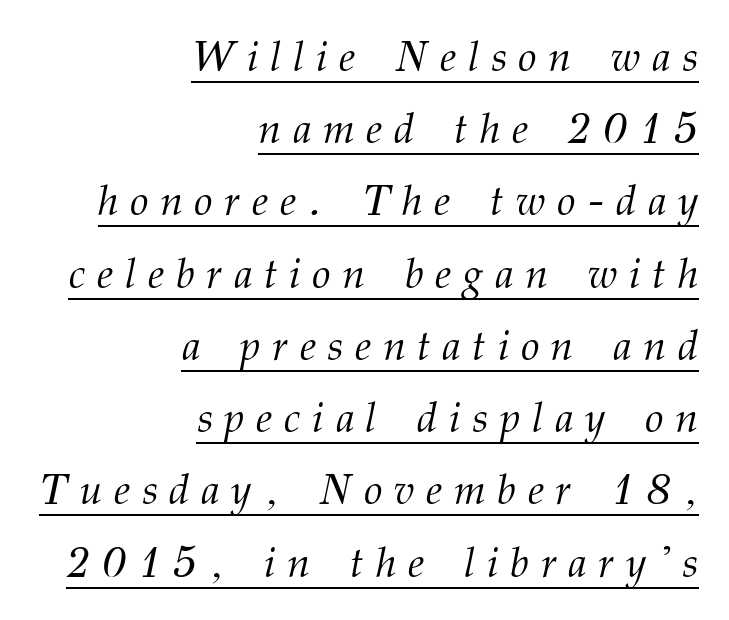
The image shows 42 px light serif type, italic (leaning right); set right-aligned, line spacing 1.72x, unusually wide letter spacing (+0.28 em), underlined; medium stroke contrast and a medium x-height.
